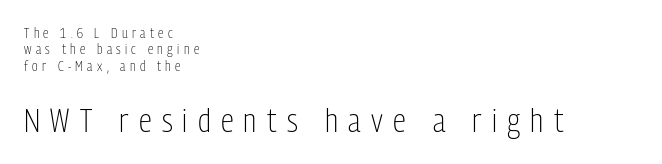
{"serif": "no", "italic": "no", "bold": "no", "weight": "light", "width": "condensed", "stroke_contrast": "low", "x_height": "medium", "monospaced": "no", "underline": "no", "align": "left", "line_spacing_ratio": 1.17, "letter_spacing": "wide", "letter_spacing_em": 0.31, "larger_block": "second", "size_ratio": 2.36, "glyph_px": 33}
